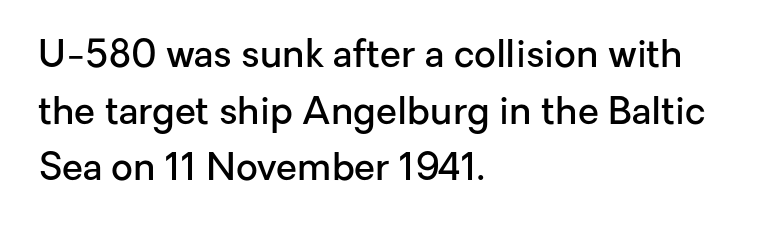
Is the type bold? Partly — it's a semibold, heavier than regular but not fully bold. Between one letter and the next there's only the usual sliver of space. The compositor pushed each line to the left boundary. This sample has the flowing, uneven cadence of proportional lettering. Italic: no, the glyphs are upright roman. Reading down the column, the eye jumps a familiar distance to each next line.
